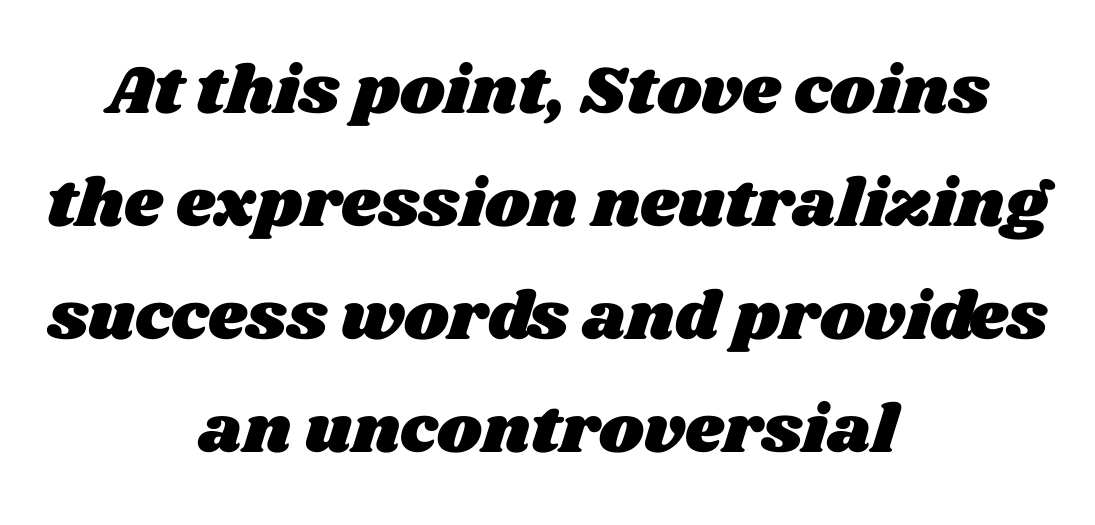
The image shows 68 px wide type; set centered, normal line spacing (1.66x), normal letter spacing, not underlined; medium stroke contrast and a large x-height.
